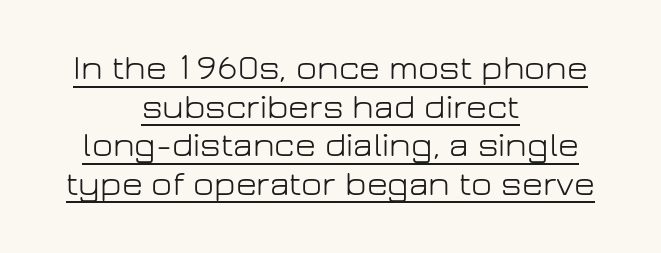
The image shows 36 px light sans-serif type, upright; set centered, tight line spacing (1.07x), normal letter spacing, underlined; low stroke contrast and a medium x-height.
